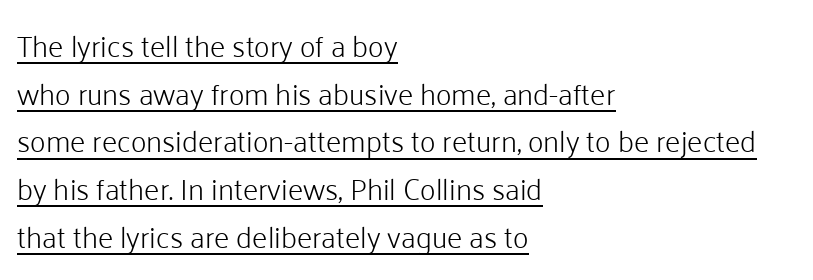
This sample uses an upright cut, with every glyph sitting square on the baseline. Nobody touched the tracking dial on this one. Each line of the rendering has a horizontal stroke beneath the glyphs. The letters advance in unequal steps, a hallmark of proportional type.
